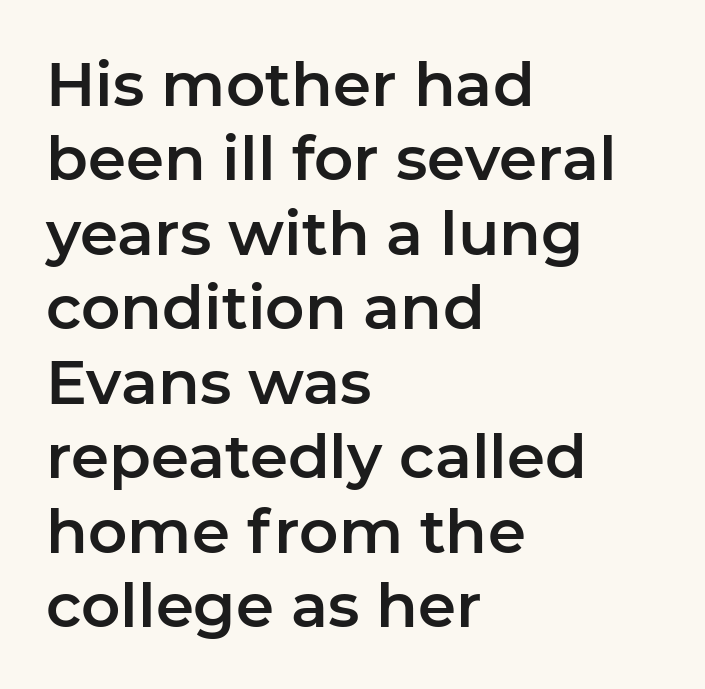
Q: Is the text italic (slanted)? A: No, it is upright.
Q: Is the typeface a serif or a sans-serif typeface? A: Sans-serif.
Q: Is the text underlined? A: No.
Q: How is the paragraph aligned? A: Left-aligned.
Q: Is the spacing between letters normal or unusually wide? A: Normal.
Q: Width (condensed, normal, or wide)? A: Normal.
Q: Stroke contrast? A: Low.
Q: x-height? A: Medium.
Q: Monospaced? A: No.
